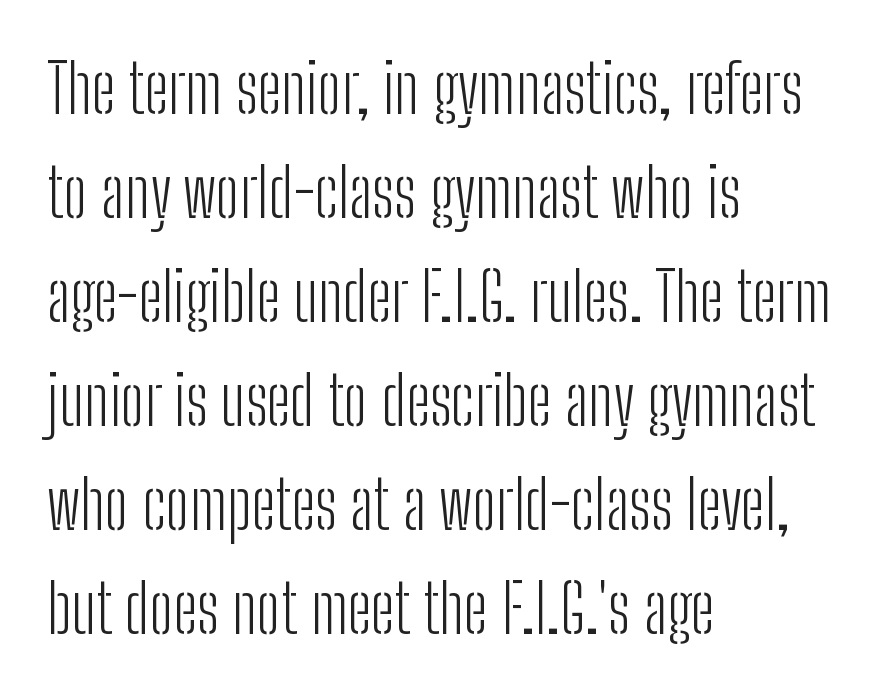
Q: Is the text bold? A: No.
Q: Is the text italic (slanted)? A: No, it is upright.
Q: Is the typeface a serif or a sans-serif typeface? A: Sans-serif.
Q: Is the text underlined? A: No.
Q: How is the paragraph aligned? A: Left-aligned.
Q: Is the spacing between letters normal or unusually wide? A: Normal.
Q: Is the spacing between lines tight, normal or loose? A: Normal.
Q: Width (condensed, normal, or wide)? A: Condensed.
Q: Stroke contrast? A: Low.
Q: x-height? A: Medium.
Q: Monospaced? A: No.
